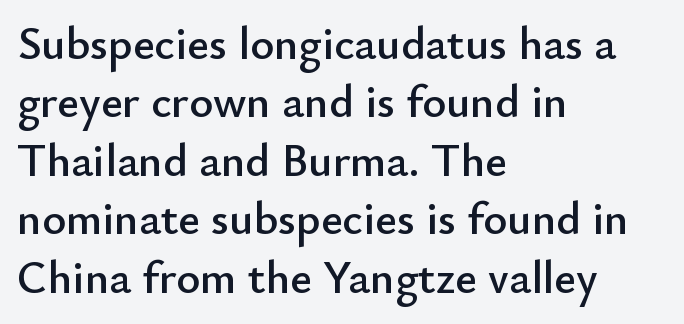
Q: Is the text italic (slanted)? A: No, it is upright.
Q: Is the typeface a serif or a sans-serif typeface? A: Sans-serif.
Q: Is the text underlined? A: No.
Q: How is the paragraph aligned? A: Left-aligned.
Q: Is the spacing between letters normal or unusually wide? A: Normal.
Q: Is the spacing between lines tight, normal or loose? A: Normal.
Q: Width (condensed, normal, or wide)? A: Normal.
Q: Stroke contrast? A: Low.
Q: x-height? A: Small.
Q: Monospaced? A: No.
